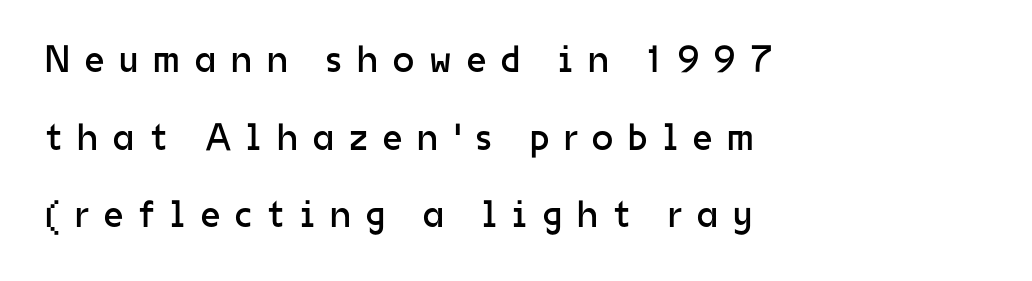
The image shows 38 px regular-weight sans-serif type, upright; set left-aligned, loose line spacing (2.04x), unusually wide letter spacing (+0.4 em), not underlined; low stroke contrast and a medium x-height.
